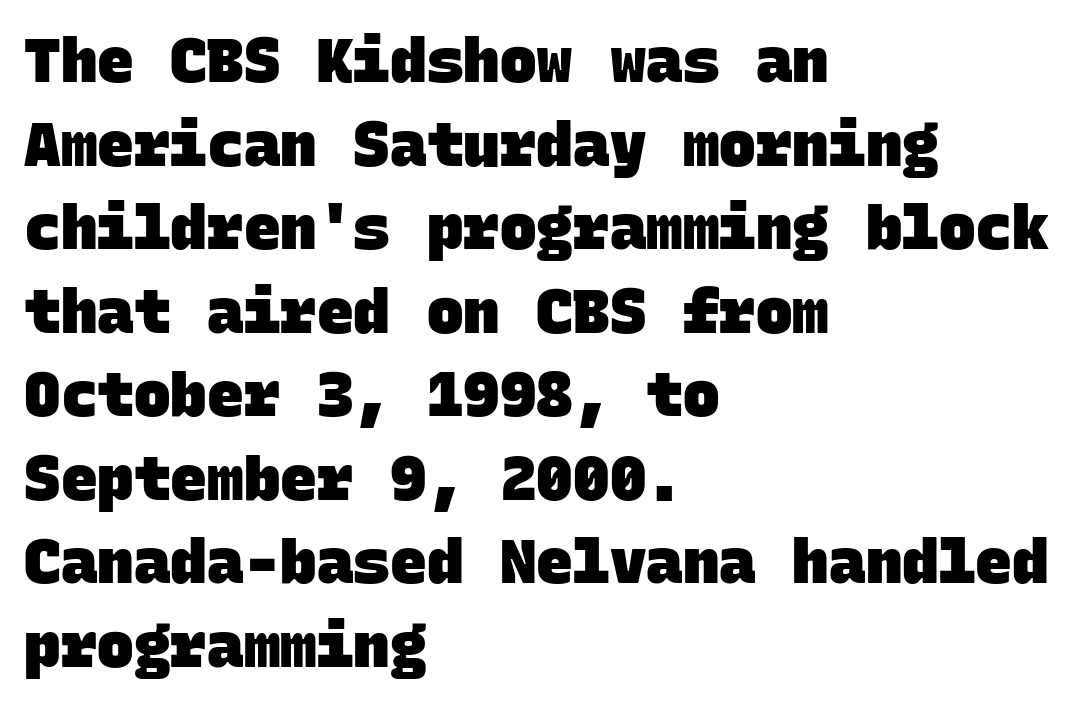
Q: Is the text bold? A: Yes.
Q: Is the typeface a serif or a sans-serif typeface? A: Sans-serif.
Q: Is the text underlined? A: No.
Q: How is the paragraph aligned? A: Left-aligned.
Q: Is the spacing between letters normal or unusually wide? A: Normal.
Q: Is the spacing between lines tight, normal or loose? A: Normal.
Q: Width (condensed, normal, or wide)? A: Normal.
Q: Stroke contrast? A: Low.
Q: x-height? A: Large.
Q: Monospaced? A: Yes.
